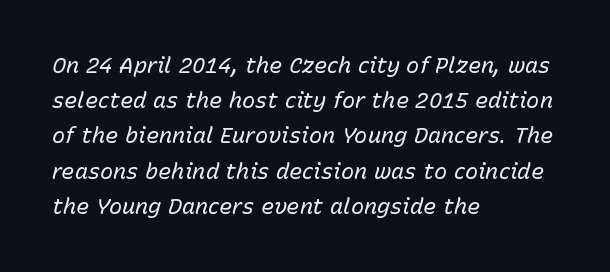
The image shows 22 px text type, italic (leaning right); set left-aligned, normal line spacing (1.6x), normal letter spacing, not underlined.
